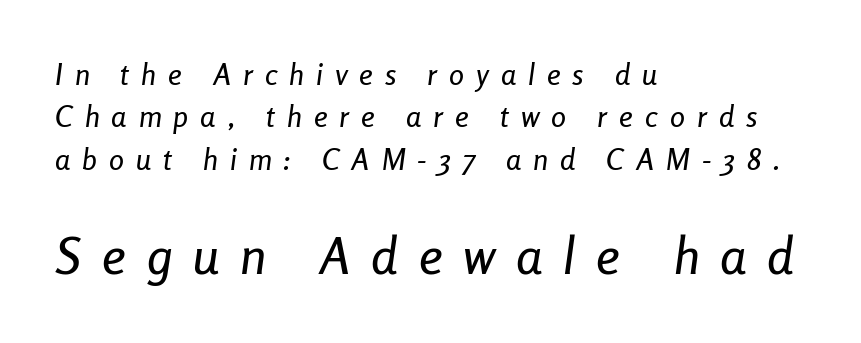
Q: Is the text italic (slanted)? A: Yes, it leans right by about 8 degrees.
Q: Is the text underlined? A: No.
Q: How is the paragraph aligned? A: Left-aligned.
Q: Is the spacing between letters normal or unusually wide? A: Unusually wide.
Q: Is the spacing between lines tight, normal or loose? A: Normal.
Q: Which block of text is set in a larger size, the first (top) or the second (bottom)? A: The second (bottom) one.
Q: Width (condensed, normal, or wide)? A: Condensed.
Q: Stroke contrast? A: Low.
Q: x-height? A: Medium.
Q: Monospaced? A: No.
